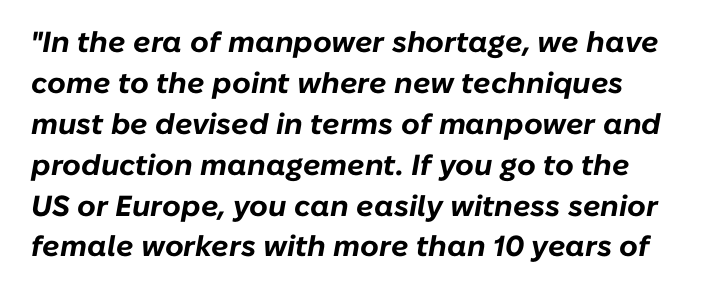
{"italic": "yes", "lean": "right", "slant_degrees": 10, "bold": "yes", "weight": "bold", "width": "normal", "stroke_contrast": "low", "x_height": "medium", "monospaced": "no", "underline": "no", "line_spacing": "normal", "line_spacing_ratio": 1.41, "letter_spacing": "normal", "letter_spacing_em": 0.0, "glyph_px": 29}
